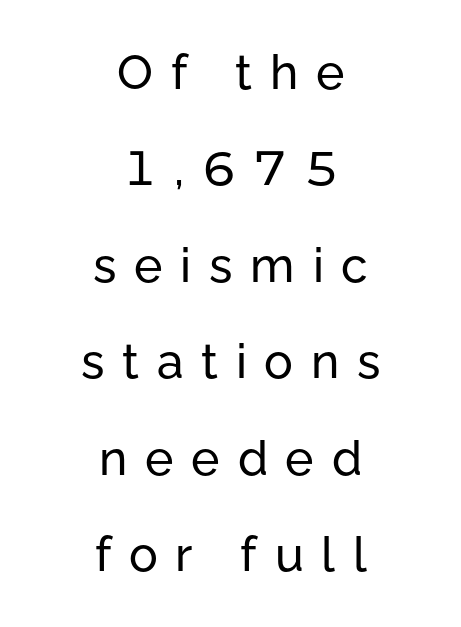
{"serif": "no", "italic": "no", "width": "normal", "stroke_contrast": "low", "x_height": "medium", "monospaced": "no", "underline": "no", "align": "center", "line_spacing": "loose", "line_spacing_ratio": 2.01, "letter_spacing": "wide", "letter_spacing_em": 0.37, "glyph_px": 48}
